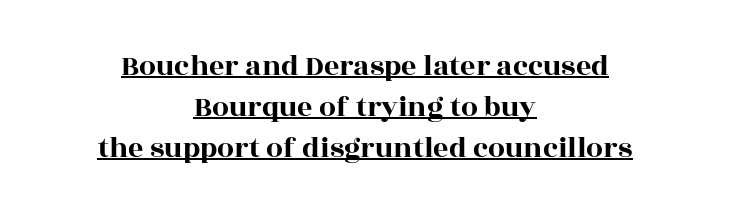
The image shows 30 px wide serif type, upright; set centered, normal line spacing (1.36x), normal letter spacing, underlined; a large x-height.
